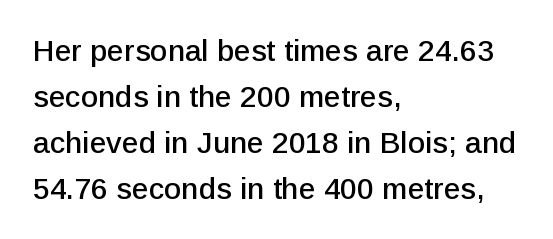
The image shows 30 px sans-serif type, upright; set left-aligned, normal line spacing (1.53x), normal letter spacing, not underlined; low stroke contrast and a medium x-height.
